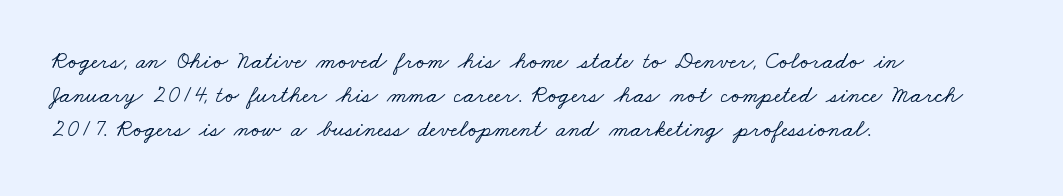
{"underline": "no", "align": "left", "line_spacing": "normal", "line_spacing_ratio": 1.42, "letter_spacing": "normal", "letter_spacing_em": 0.0, "glyph_px": 24}
